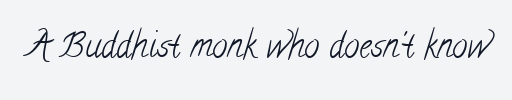
The image shows 34 px light, condensed serif type; set normal letter spacing, not underlined; low stroke contrast and a small x-height.
